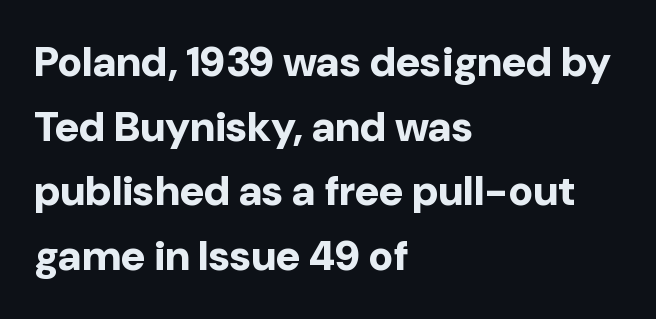
The image shows 42 px bold sans-serif type, upright; set left-aligned, normal line spacing (1.54x), normal letter spacing, not underlined; low stroke contrast and a medium x-height.
